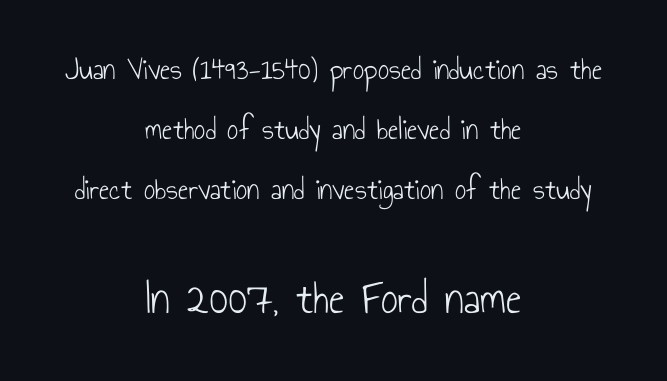
Q: Is the text bold? A: No.
Q: Is the text italic (slanted)? A: No, it is upright.
Q: Is the typeface a serif or a sans-serif typeface? A: Sans-serif.
Q: Is the text underlined? A: No.
Q: How is the paragraph aligned? A: Centered.
Q: Is the spacing between letters normal or unusually wide? A: Normal.
Q: Is the spacing between lines tight, normal or loose? A: Loose.
Q: Which block of text is set in a larger size, the first (top) or the second (bottom)? A: The second (bottom) one.
Q: Width (condensed, normal, or wide)? A: Condensed.
Q: Stroke contrast? A: Low.
Q: x-height? A: Small.
Q: Monospaced? A: No.
